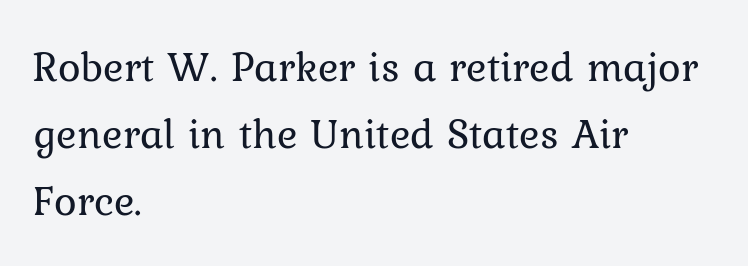
{"italic": "no", "bold": "no", "weight": "regular", "width": "normal", "stroke_contrast": "low", "x_height": "medium", "monospaced": "no", "underline": "no", "align": "left", "line_spacing": "normal", "line_spacing_ratio": 1.56, "letter_spacing": "normal", "letter_spacing_em": 0.0, "glyph_px": 43}
